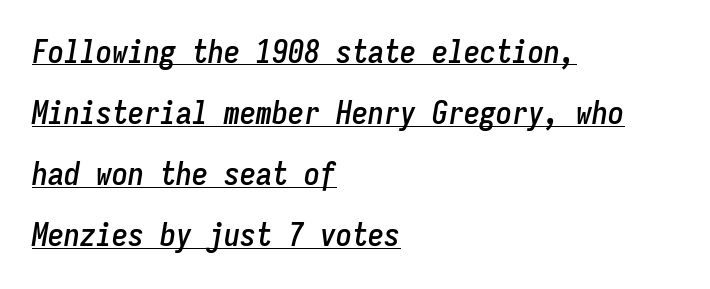
The leading is generous, giving the passage an open texture. Is the type slanted? Yes — the strokes lean at a clear angle. The line texture is even and compact thanks to regular tracking. The ragged edge is on the right, which tells us the setting is flush left. These characters rest on top of a visible drawn line. The passage shown is typed in a monospace face where columns stay perfectly aligned.
